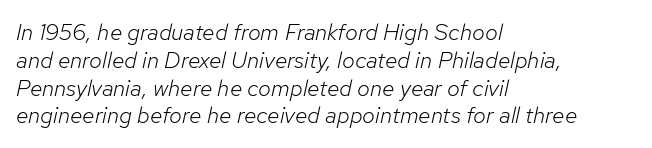
The image shows 23 px text type, italic (leaning right); set left-aligned, line spacing 1.21x, normal letter spacing, not underlined.
